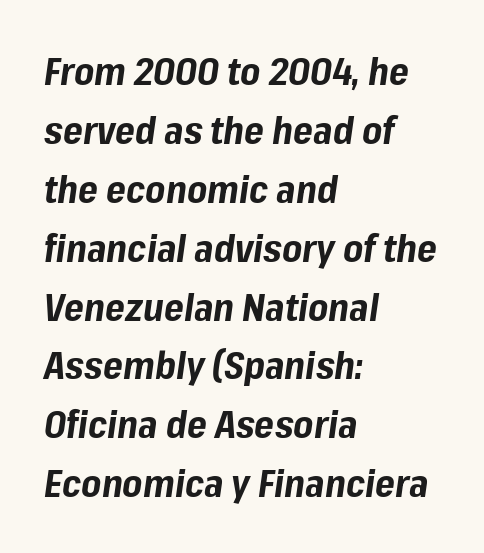
The image shows 38 px bold type, italic (leaning right); set left-aligned, normal line spacing (1.55x), normal letter spacing, not underlined; low stroke contrast and a medium x-height.
